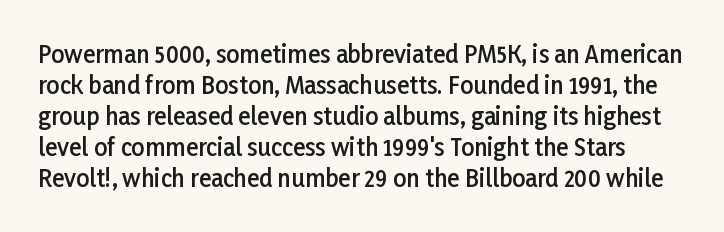
Q: Is the text bold? A: Semi-bold.
Q: Is the text italic (slanted)? A: No, it is upright.
Q: Is the text underlined? A: No.
Q: Is the spacing between letters normal or unusually wide? A: Normal.
Q: Is the spacing between lines tight, normal or loose? A: Normal.
